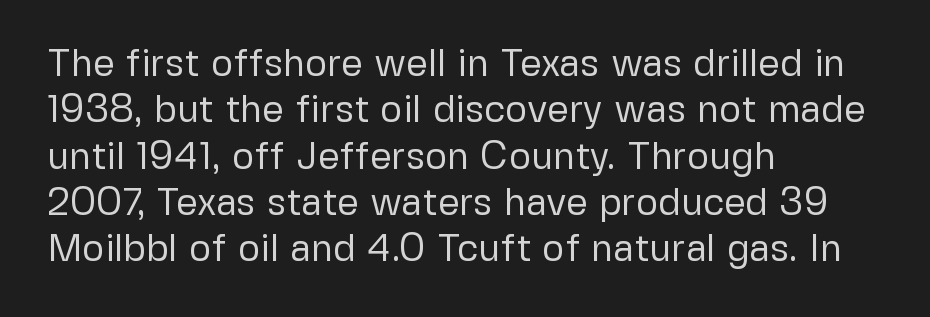
Q: Is the text bold? A: No.
Q: Is the text italic (slanted)? A: No, it is upright.
Q: Is the typeface a serif or a sans-serif typeface? A: Sans-serif.
Q: Is the text underlined? A: No.
Q: How is the paragraph aligned? A: Left-aligned.
Q: Is the spacing between letters normal or unusually wide? A: Normal.
Q: Width (condensed, normal, or wide)? A: Normal.
Q: Stroke contrast? A: Low.
Q: x-height? A: Medium.
Q: Monospaced? A: No.
